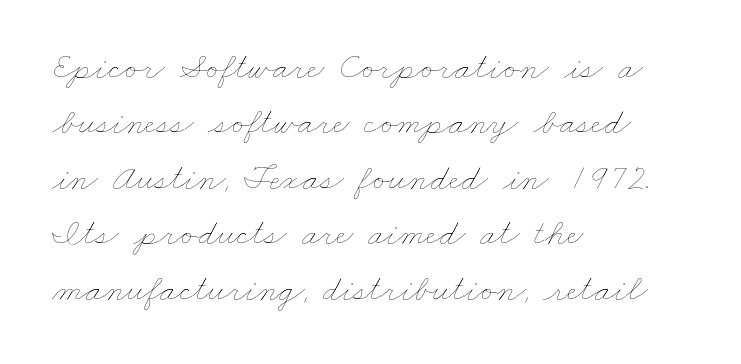
The image shows 37 px thin, wide type; set left-aligned, normal line spacing (1.5x), normal letter spacing, not underlined; low stroke contrast and a small x-height.
